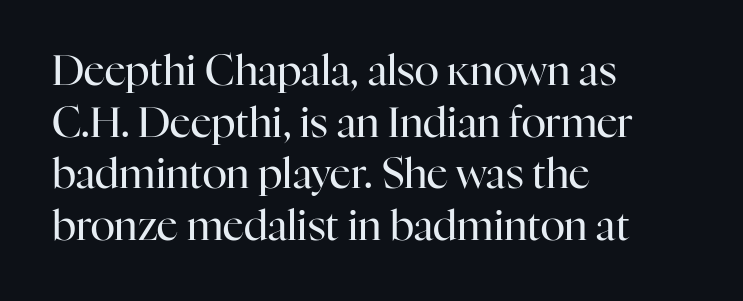
{"serif": "yes", "italic": "no", "bold": "no", "weight": "regular", "width": "normal", "stroke_contrast": "high", "x_height": "medium", "monospaced": "no", "underline": "no", "align": "left", "line_spacing": "normal", "line_spacing_ratio": 1.26, "letter_spacing": "normal", "letter_spacing_em": 0.0, "glyph_px": 41}
